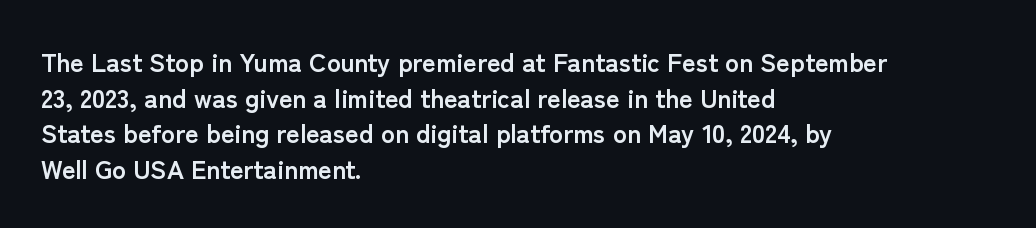
Descenders are the only things crossing below the line. Weight: bold. The tracking reads as untouched default to a designer's eye. A typesetter would mark this as roman, not italic.
